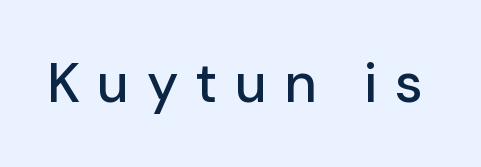
{"serif": "no", "italic": "no", "width": "normal", "stroke_contrast": "low", "x_height": "medium", "monospaced": "no", "underline": "no", "letter_spacing": "wide", "letter_spacing_em": 0.31, "glyph_px": 55}
